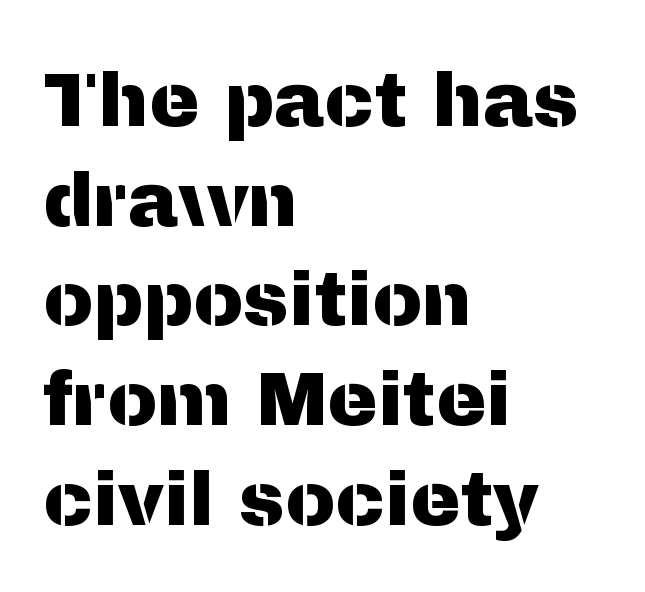
The image shows 75 px sans-serif type, upright; set left-aligned, normal line spacing (1.33x), normal letter spacing, not underlined; medium stroke contrast and a medium x-height.
